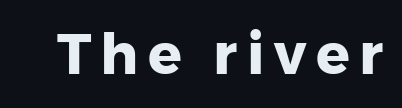
{"serif": "no", "italic": "no", "bold": "yes", "weight": "heavy", "width": "normal", "stroke_contrast": "low", "x_height": "medium", "monospaced": "no", "underline": "no", "glyph_px": 56}
